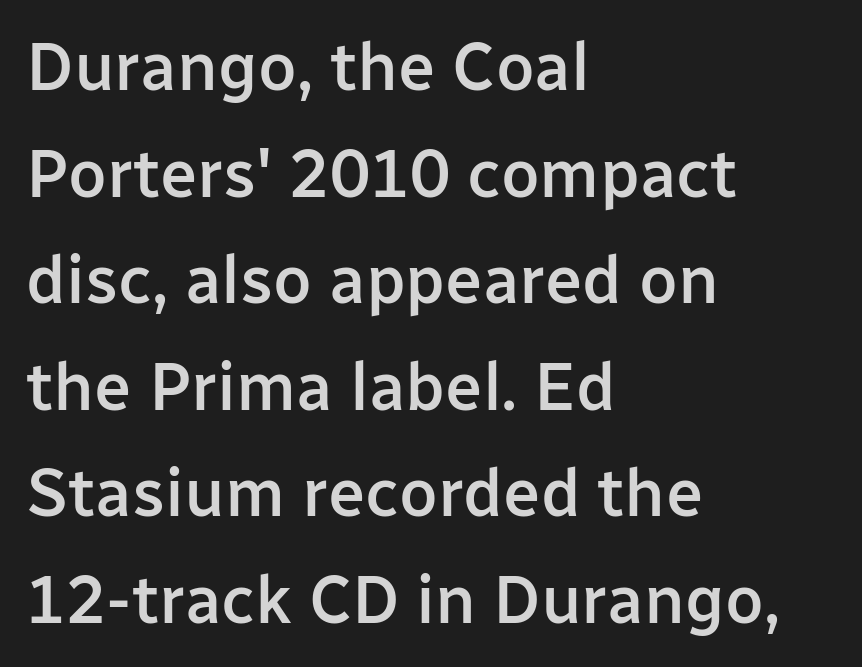
The image shows 67 px semibold sans-serif type, upright; set left-aligned, normal line spacing (1.59x), normal letter spacing, not underlined; low stroke contrast and a medium x-height.
